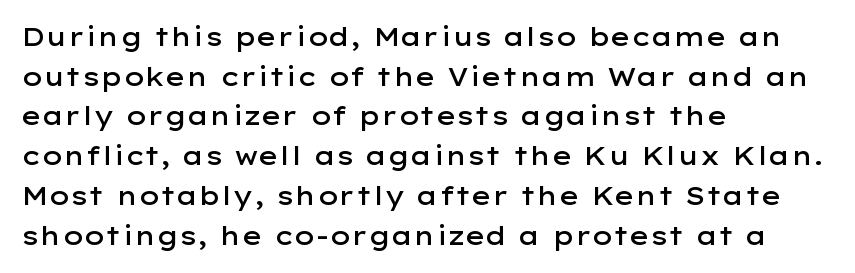
Q: Is the text bold? A: Semi-bold.
Q: Is the text italic (slanted)? A: No, it is upright.
Q: Is the text underlined? A: No.
Q: How is the paragraph aligned? A: Left-aligned.
Q: Is the spacing between letters normal or unusually wide? A: Normal.
Q: Is the spacing between lines tight, normal or loose? A: Normal.
